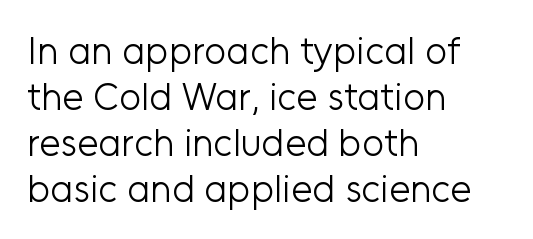
Spacing between characters is what you'd get straight out of the box. A typesetter would label this face a sans. Is this a fixed-width face? No — the glyphs have proportional, varying widths. Nothing heavy about these letters — not bold at all.
